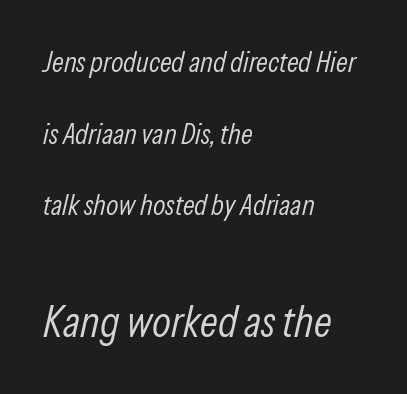
The specimen omits any rule beneath the text block's lines. You could not count columns in this text — the font is proportionally spaced. Ink coverage per letter is moderate at most. Of the two passages, the one underneath uses the larger point size. The lines in this sample share a left origin and differ only in where they stop. The whole block is typeset with a tilt.
